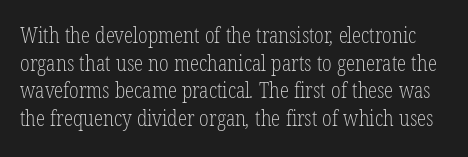
Q: Is the text bold? A: No.
Q: Is the text underlined? A: No.
Q: Is the spacing between letters normal or unusually wide? A: Normal.
Q: Is the spacing between lines tight, normal or loose? A: Normal.
